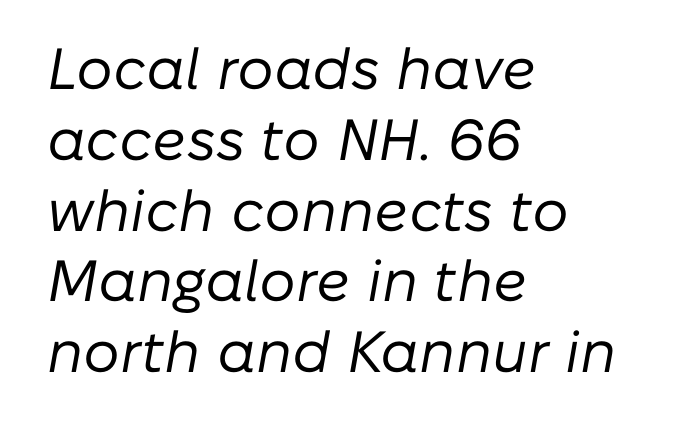
{"italic": "yes", "lean": "right", "slant_degrees": 10, "bold": "no", "weight": "regular", "width": "normal", "stroke_contrast": "low", "x_height": "medium", "monospaced": "no", "underline": "no", "align": "left", "line_spacing_ratio": 1.22, "letter_spacing": "normal", "letter_spacing_em": 0.0, "glyph_px": 58}
